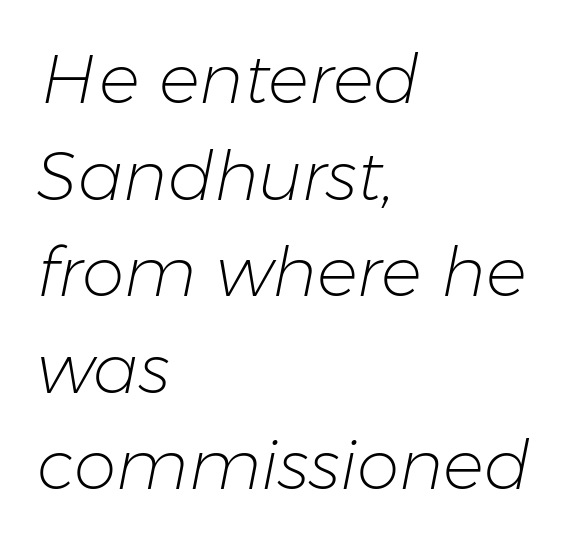
Proportional: the letters do not fall into vertical columns. The foot of each line stays bare and open. How are the letters spaced? Ordinarily, with no added tracking. A typesetter would mark this as italic. The text block is weighted toward the left margin, trailing off unevenly rightward. Whoever set this chose a conventional vertical rhythm.
